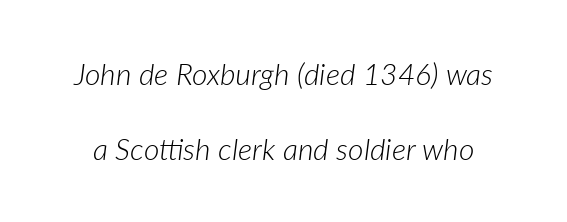
The image shows 30 px light type, italic (leaning right); set loose line spacing (2.49x), normal letter spacing, not underlined; low stroke contrast and a medium x-height.
